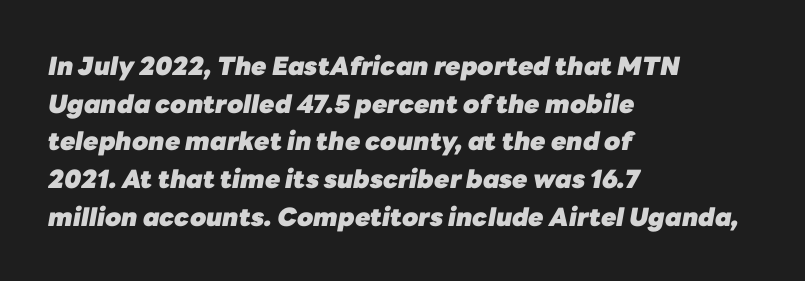
Q: Is the text bold? A: Yes.
Q: Is the text italic (slanted)? A: Yes, it leans right by about 10 degrees.
Q: Is the text underlined? A: No.
Q: How is the paragraph aligned? A: Left-aligned.
Q: Is the spacing between letters normal or unusually wide? A: Normal.
Q: Is the spacing between lines tight, normal or loose? A: Normal.
